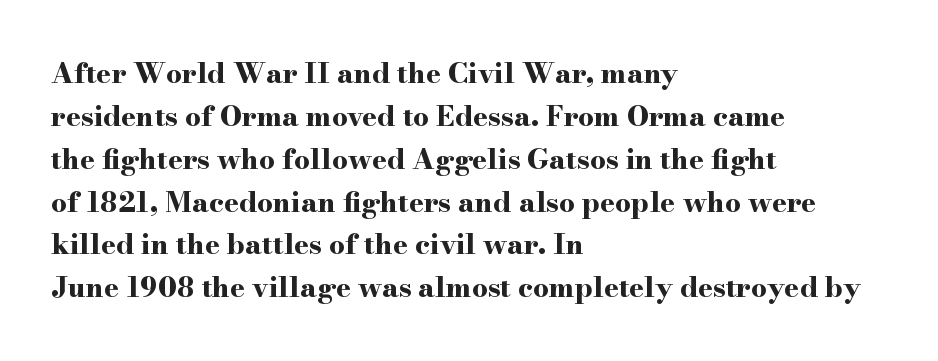
Q: Is the text bold? A: Yes.
Q: Is the text italic (slanted)? A: No, it is upright.
Q: Is the typeface a serif or a sans-serif typeface? A: Serif.
Q: Is the text underlined? A: No.
Q: How is the paragraph aligned? A: Left-aligned.
Q: Is the spacing between letters normal or unusually wide? A: Normal.
Q: Is the spacing between lines tight, normal or loose? A: Normal.
Q: Width (condensed, normal, or wide)? A: Wide.
Q: Stroke contrast? A: High.
Q: x-height? A: Small.
Q: Monospaced? A: No.
